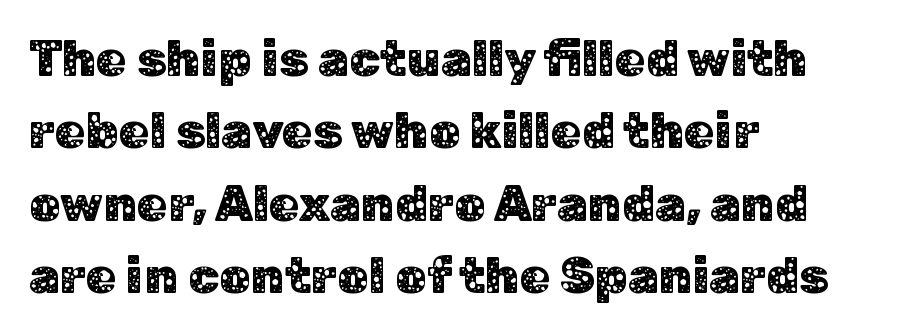
Q: Is the text italic (slanted)? A: No, it is upright.
Q: Is the typeface a serif or a sans-serif typeface? A: Sans-serif.
Q: Is the text underlined? A: No.
Q: How is the paragraph aligned? A: Left-aligned.
Q: Is the spacing between letters normal or unusually wide? A: Normal.
Q: Is the spacing between lines tight, normal or loose? A: Normal.
Q: Width (condensed, normal, or wide)? A: Normal.
Q: Stroke contrast? A: Low.
Q: x-height? A: Medium.
Q: Monospaced? A: No.
